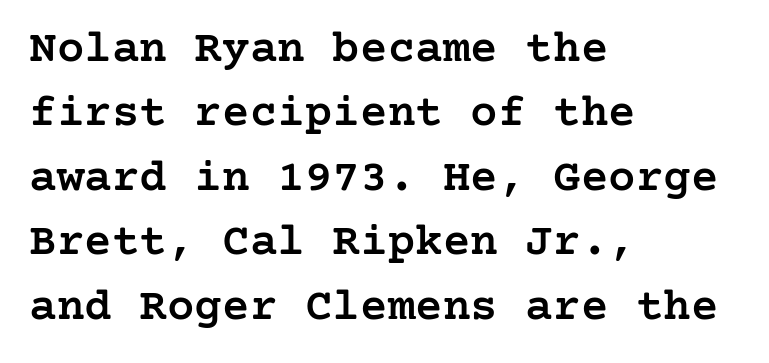
Q: Is the text bold? A: Semi-bold.
Q: Is the text italic (slanted)? A: No, it is upright.
Q: Is the typeface a serif or a sans-serif typeface? A: Serif.
Q: Is the text underlined? A: No.
Q: How is the paragraph aligned? A: Left-aligned.
Q: Is the spacing between letters normal or unusually wide? A: Normal.
Q: Is the spacing between lines tight, normal or loose? A: Normal.
Q: Width (condensed, normal, or wide)? A: Normal.
Q: Stroke contrast? A: Low.
Q: x-height? A: Medium.
